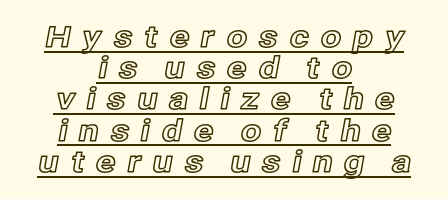
The image shows 30 px text type; set centered, tight line spacing (1.04x), unusually wide letter spacing (+0.36 em), underlined; a medium x-height.
